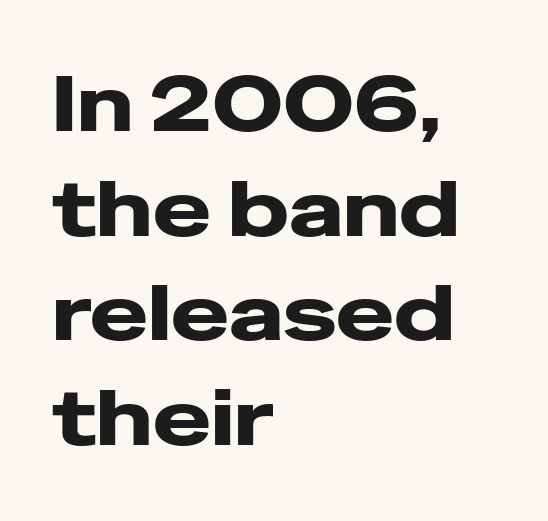
The image shows 78 px heavy, wide sans-serif type, upright; set left-aligned, normal line spacing (1.34x), normal letter spacing, not underlined; low stroke contrast and a medium x-height.
